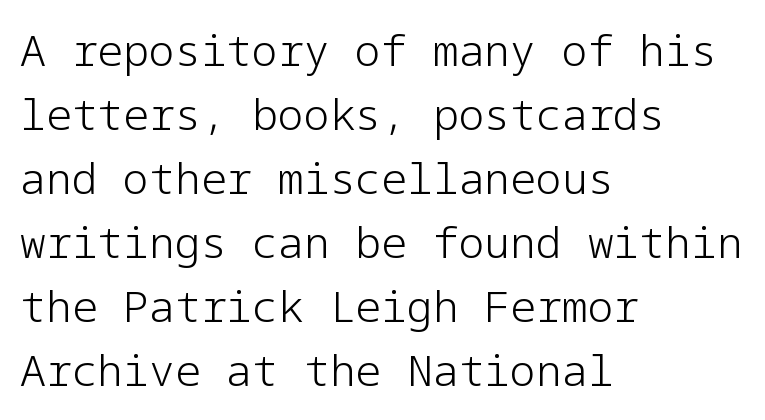
{"serif": "no", "italic": "no", "bold": "no", "weight": "light", "width": "normal", "stroke_contrast": "low", "x_height": "medium", "underline": "no", "align": "left", "line_spacing": "normal", "line_spacing_ratio": 1.49, "letter_spacing": "normal", "letter_spacing_em": 0.0, "glyph_px": 43}
